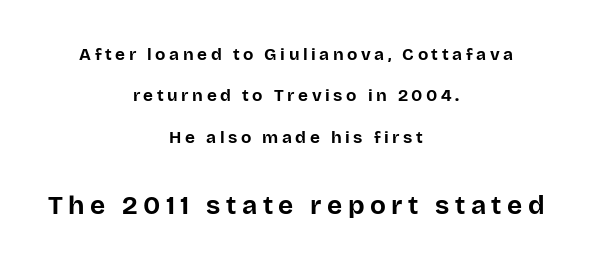
{"italic": "no", "bold": "yes", "underline": "no", "align": "center", "line_spacing": "loose", "line_spacing_ratio": 2.43, "letter_spacing": "wide", "letter_spacing_em": 0.21, "larger_block": "second", "size_ratio": 1.53, "glyph_px": 26}
